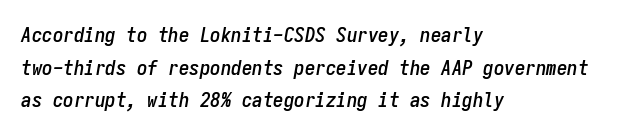
The passage shown stacks its lines at a standard gap. Does the lettering tilt? It does — this is italic. The passage shown is not underscored anywhere. You could call the tracking neutral — neither tight nor loose. Leftover space on each line is placed entirely after the last word.
